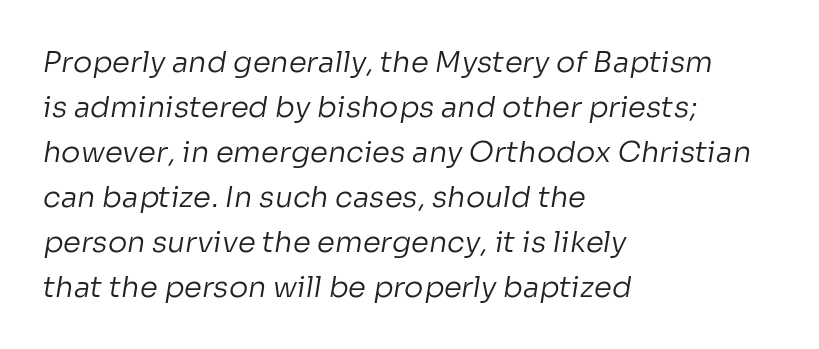
This is sans-serif lettering, the kind often seen on screens and signage. Compared with typical paragraphs, the rows here are spaced about the same. The foot of each line stays bare and open. There is no visible air inserted between adjacent glyphs. Counters stay open thanks to moderate or lighter strokes.
